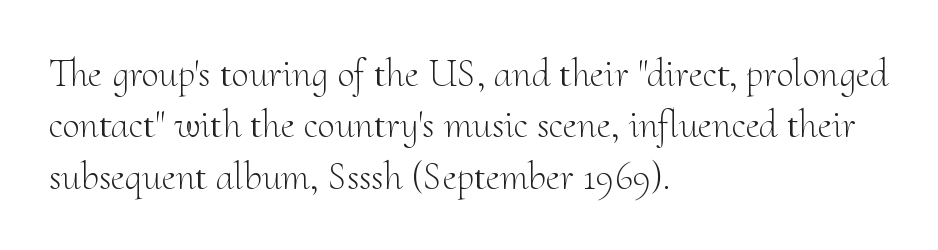
The image shows 39 px light serif type, upright; set left-aligned, normal line spacing (1.32x), normal letter spacing, not underlined; medium stroke contrast and a small x-height.
